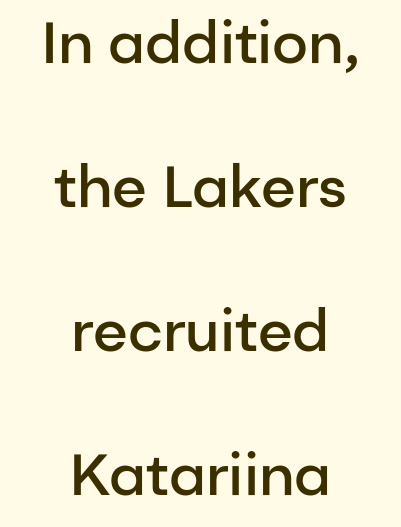
{"serif": "no", "italic": "no", "bold": "semi", "weight": "semibold", "width": "normal", "stroke_contrast": "low", "x_height": "medium", "monospaced": "no", "underline": "no", "align": "center", "line_spacing": "loose", "line_spacing_ratio": 2.48, "letter_spacing": "normal", "letter_spacing_em": 0.0, "glyph_px": 58}
